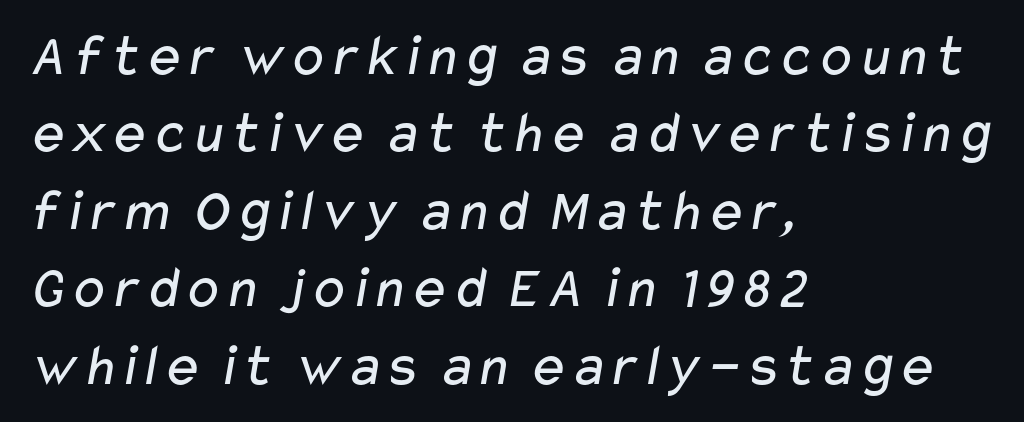
The image shows 60 px regular-weight, wide sans-serif type; set left-aligned, normal line spacing (1.29x), normal letter spacing, not underlined; low stroke contrast and a medium x-height.
